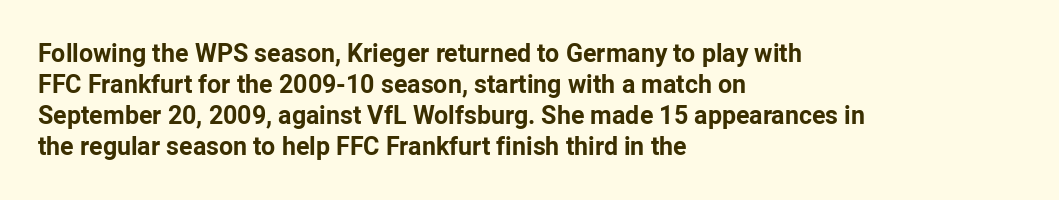
You'd pick this weight for a headline — it's a proper bold. Upright lettering throughout. Nothing unusual about the tracking: characters are spaced as the font intends. Check the space under the baseline: it is left empty.
